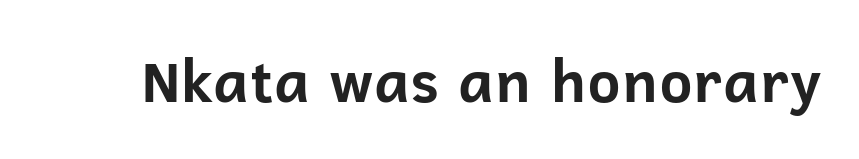
Q: Is the text bold? A: Yes.
Q: Is the text italic (slanted)? A: No, it is upright.
Q: Is the typeface a serif or a sans-serif typeface? A: Sans-serif.
Q: Is the text underlined? A: No.
Q: Is the spacing between letters normal or unusually wide? A: Normal.
Q: Width (condensed, normal, or wide)? A: Normal.
Q: Stroke contrast? A: Low.
Q: x-height? A: Medium.
Q: Monospaced? A: No.
